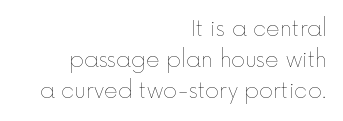
{"italic": "no", "bold": "no", "underline": "no", "align": "right", "line_spacing": "normal", "line_spacing_ratio": 1.47, "letter_spacing": "normal", "letter_spacing_em": 0.0, "glyph_px": 21}
